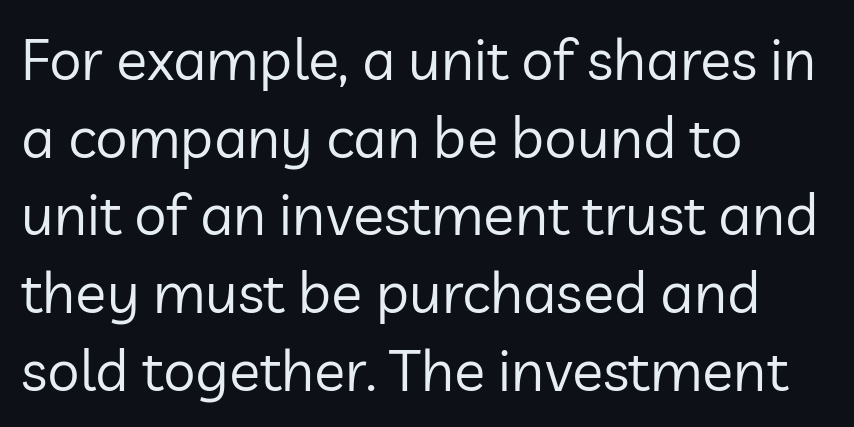
The image shows 58 px regular-weight sans-serif type, upright; set left-aligned, normal line spacing (1.34x), normal letter spacing, not underlined; low stroke contrast and a medium x-height.
